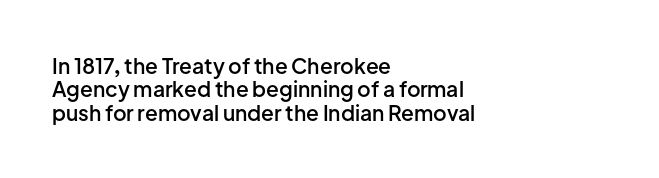
Q: Is the text bold? A: Semi-bold.
Q: Is the text italic (slanted)? A: No, it is upright.
Q: Is the text underlined? A: No.
Q: How is the paragraph aligned? A: Left-aligned.
Q: Is the spacing between letters normal or unusually wide? A: Normal.
Q: Is the spacing between lines tight, normal or loose? A: Tight.
